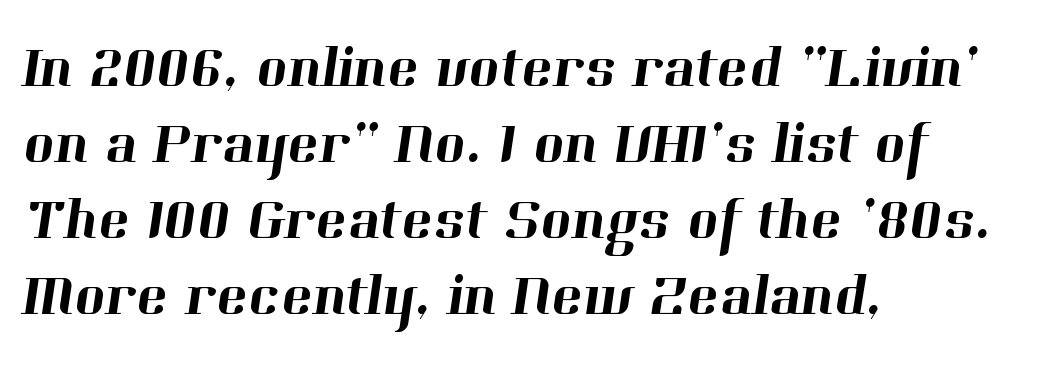
{"serif": "yes", "width": "normal", "stroke_contrast": "high", "x_height": "medium", "monospaced": "no", "underline": "no", "align": "left", "line_spacing": "normal", "line_spacing_ratio": 1.29, "letter_spacing": "normal", "letter_spacing_em": 0.0, "glyph_px": 59}
